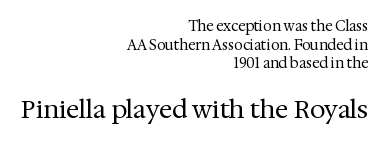
The setting favours the right margin, as signatures and pull-quotes sometimes do. A normal amount of white space separates one row of letters from the next. The font sits on the lighter half of the weight spectrum, regular included. Nobody drew a line under any word here. If you drew a line through each stem, it would be perfectly vertical. Caption: standard tracking, unaltered.
